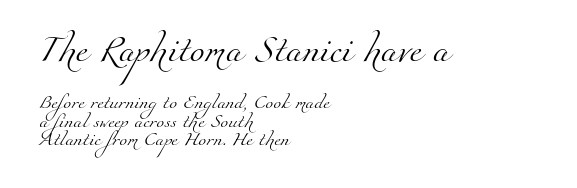
{"bold": "no", "underline": "no", "align": "left", "line_spacing": "normal", "line_spacing_ratio": 1.32, "letter_spacing": "normal", "letter_spacing_em": 0.0, "larger_block": "first", "size_ratio": 1.93, "glyph_px": 27}
